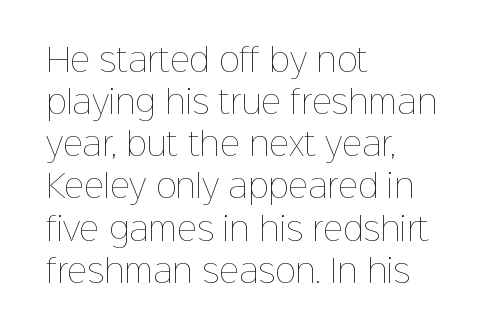
The image shows 31 px thin type, upright; set left-aligned, normal line spacing (1.36x), normal letter spacing, not underlined; low stroke contrast and a medium x-height.
